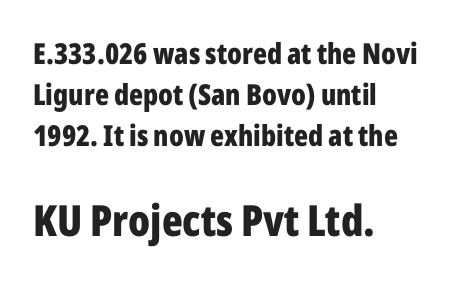
The image shows 43 px bold, condensed sans-serif type, upright; set left-aligned, normal line spacing (1.41x), normal letter spacing, not underlined; the second (bottom) block is 1.48x larger; low stroke contrast and a medium x-height.
